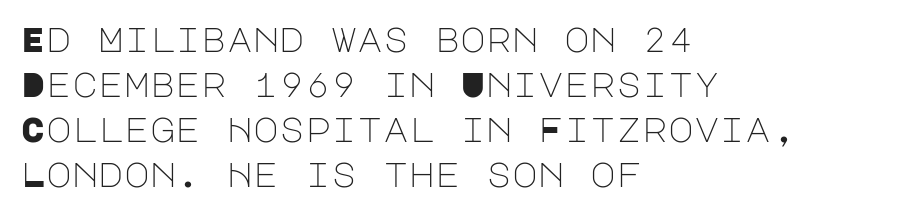
{"serif": "no", "italic": "no", "bold": "no", "weight": "light", "width": "normal", "stroke_contrast": "low", "x_height": "large", "underline": "no", "align": "left", "line_spacing": "normal", "line_spacing_ratio": 1.29, "letter_spacing": "normal", "letter_spacing_em": 0.0, "glyph_px": 35}
